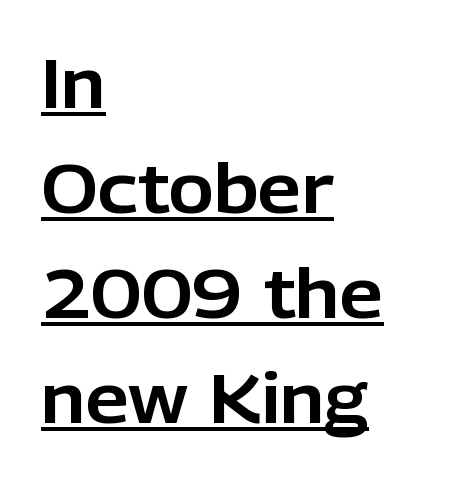
The image shows 69 px sans-serif type, upright; set left-aligned, normal line spacing (1.52x), normal letter spacing, underlined; low stroke contrast and a medium x-height.
